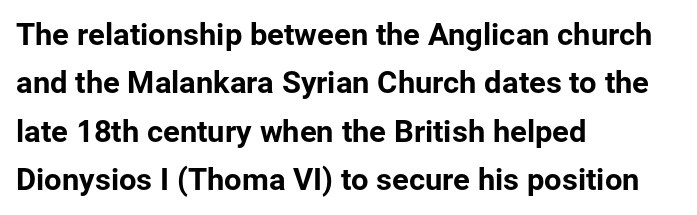
{"serif": "no", "italic": "no", "width": "normal", "stroke_contrast": "low", "x_height": "medium", "monospaced": "no", "underline": "no", "align": "left", "line_spacing": "normal", "line_spacing_ratio": 1.56, "letter_spacing": "normal", "letter_spacing_em": 0.0, "glyph_px": 31}
